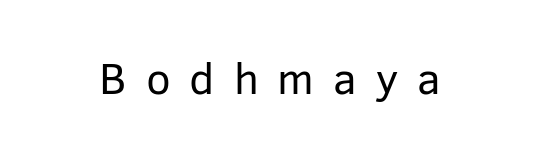
Q: Is the text bold? A: No.
Q: Is the text italic (slanted)? A: No, it is upright.
Q: Is the typeface a serif or a sans-serif typeface? A: Sans-serif.
Q: Is the text underlined? A: No.
Q: Is the spacing between letters normal or unusually wide? A: Unusually wide.
Q: Width (condensed, normal, or wide)? A: Normal.
Q: Stroke contrast? A: Low.
Q: x-height? A: Medium.
Q: Monospaced? A: No.
